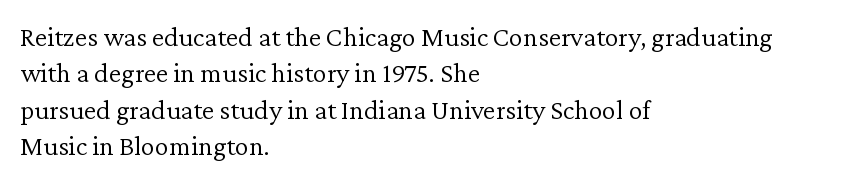
This is the regular roman posture of the typeface. Think of a printed novel: that variable character pitch is what you see here. The paragraph has a hard left edge and a soft right edge. Spacing between characters is what you'd get straight out of the box. The space between consecutive lines is moderate. Rule under the text: the space is simply empty.
